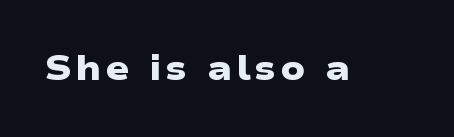
{"serif": "no", "bold": "yes", "weight": "heavy", "width": "wide", "stroke_contrast": "low", "x_height": "medium", "monospaced": "no", "underline": "no", "glyph_px": 35}
